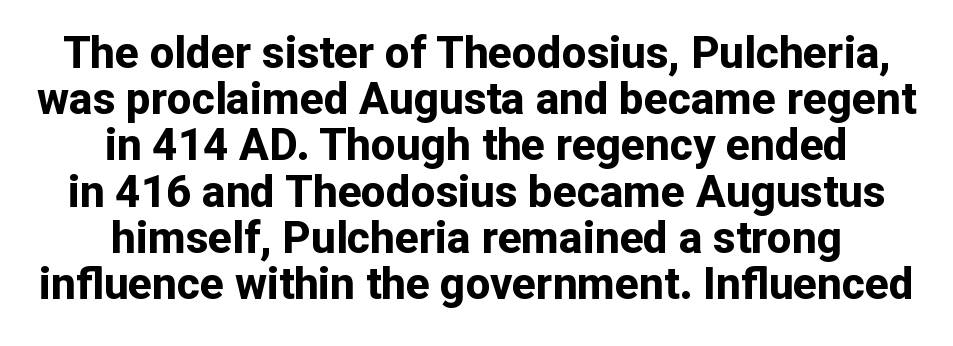
{"serif": "no", "italic": "no", "bold": "yes", "weight": "bold", "width": "normal", "stroke_contrast": "low", "x_height": "medium", "monospaced": "no", "underline": "no", "align": "center", "line_spacing": "tight", "line_spacing_ratio": 1.05, "letter_spacing": "normal", "letter_spacing_em": 0.0, "glyph_px": 44}
